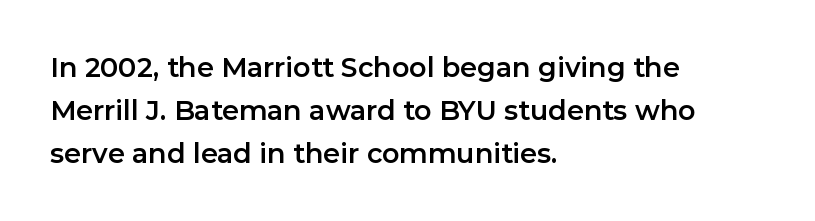
Anything drawn beneath the words? Only blank space. In terms of letterspacing, this is plain default setting. No italicization has been applied; the sample stays upright. The block of text has a typical density, with ordinary space between rows. Horizontal alignment here is leftward, the default for most running prose.
